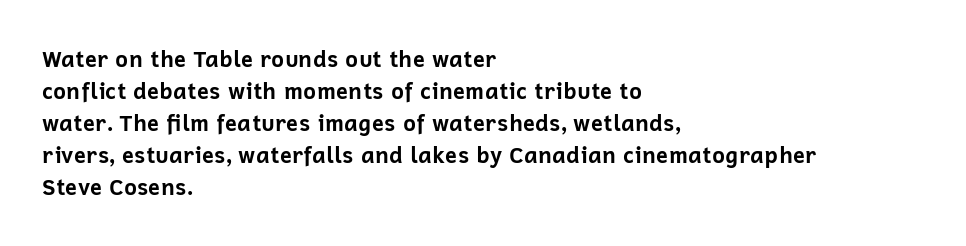
These lines were composed using upright roman letters. Bare-footed words on every line. The vertical gap from one line to the next is medium. Leftover space on each line is placed entirely after the last word. The line texture is even and compact thanks to regular tracking.
